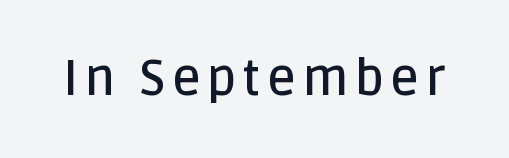
The space beneath each line is pristine and unruled. Does the type have serifs? No, each stem ends abruptly. Is the type bold? Partly — it's a semibold, heavier than regular but not fully bold. The face used here is proportionally spaced, like ordinary book or web type. This sample uses an upright cut, with every glyph sitting square on the baseline.
